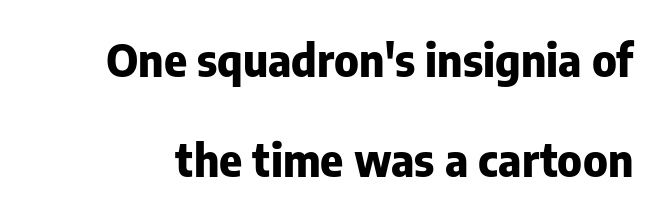
Style check: upright. The characters display no serif detailing; their extremities are plain. Spacing between characters is what you'd get straight out of the box. Any mark beneath the type? The region is blank. Each new line begins a long way beneath the previous one.
